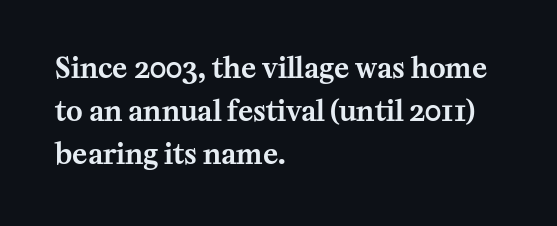
The lines sit at an ordinary, default distance from one another. Underline: absent. Proportional: the letters do not fall into vertical columns. This sample uses an upright cut, with every glyph sitting square on the baseline.
